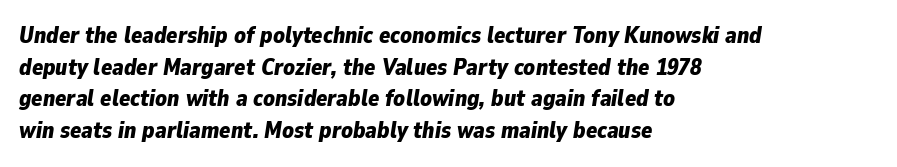
Q: Is the text bold? A: Yes.
Q: Is the text italic (slanted)? A: Yes, it leans right by about 9 degrees.
Q: Is the text underlined? A: No.
Q: How is the paragraph aligned? A: Left-aligned.
Q: Is the spacing between letters normal or unusually wide? A: Normal.
Q: Is the spacing between lines tight, normal or loose? A: Normal.
